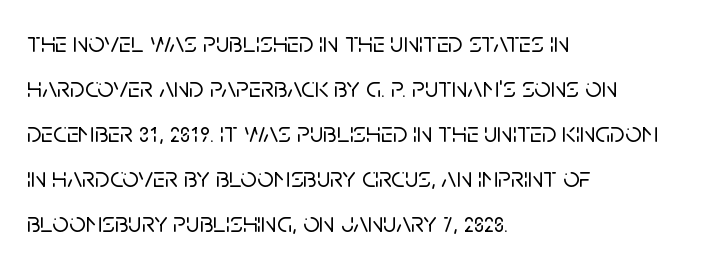
Q: Is the text italic (slanted)? A: No, it is upright.
Q: Is the typeface a serif or a sans-serif typeface? A: Sans-serif.
Q: Is the text underlined? A: No.
Q: How is the paragraph aligned? A: Left-aligned.
Q: Is the spacing between letters normal or unusually wide? A: Normal.
Q: Is the spacing between lines tight, normal or loose? A: Normal.
Q: Width (condensed, normal, or wide)? A: Normal.
Q: Stroke contrast? A: Low.
Q: x-height? A: Large.
Q: Monospaced? A: No.
